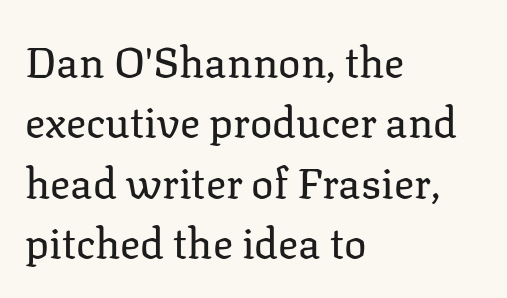
The rendering shows small feet on the letterforms — a serif design. Check under the words: just untouched page. If you measured baseline to baseline, you'd find a middling distance. Is the block centered? No — it sits flush against the left margin. The lettering stays uniformly vertical, giving the passage a roman look. Is the letter spacing exaggerated? No — it looks like the ordinary default.
